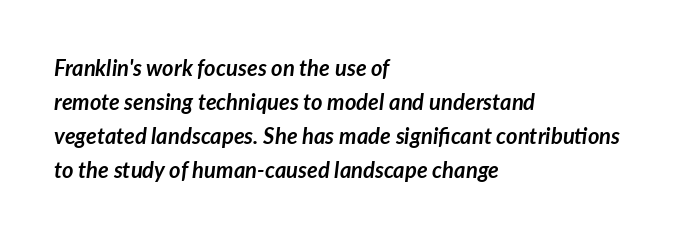
Q: Is the text bold? A: Yes.
Q: Is the text italic (slanted)? A: Yes, it leans right by about 7 degrees.
Q: Is the text underlined? A: No.
Q: How is the paragraph aligned? A: Left-aligned.
Q: Is the spacing between letters normal or unusually wide? A: Normal.
Q: Is the spacing between lines tight, normal or loose? A: Normal.
